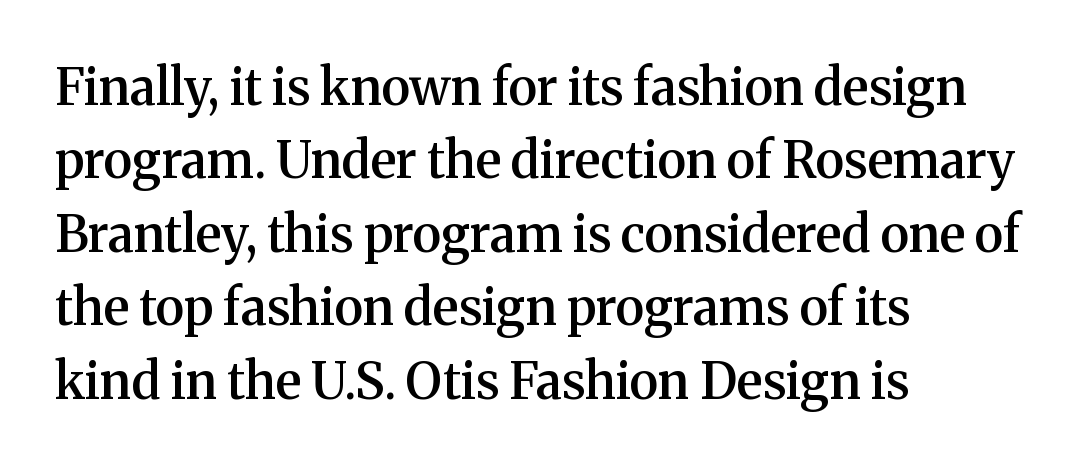
Is the block centered? No — it sits flush against the left margin. Interline gaps are of average width in this sample. The glyphs have the mass of a demibold cut, below bold. Anything drawn beneath the words? Only blank space. Typographically, this falls in the serif category. Italic? Not at all — the glyphs are vertical.
